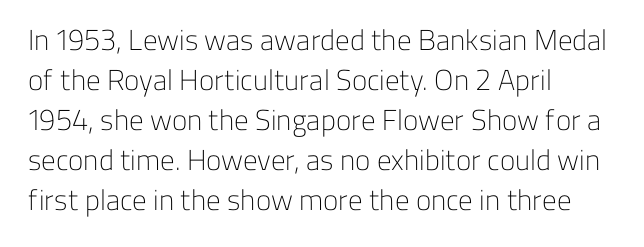
{"serif": "no", "italic": "no", "bold": "no", "weight": "light", "width": "normal", "stroke_contrast": "low", "x_height": "medium", "monospaced": "no", "underline": "no", "align": "left", "line_spacing": "normal", "line_spacing_ratio": 1.38, "letter_spacing": "normal", "letter_spacing_em": 0.0, "glyph_px": 29}
